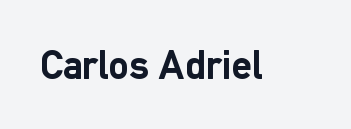
{"serif": "no", "italic": "no", "bold": "yes", "weight": "semibold", "width": "normal", "stroke_contrast": "low", "x_height": "medium", "monospaced": "no", "underline": "no", "letter_spacing": "normal", "letter_spacing_em": 0.0, "glyph_px": 41}
